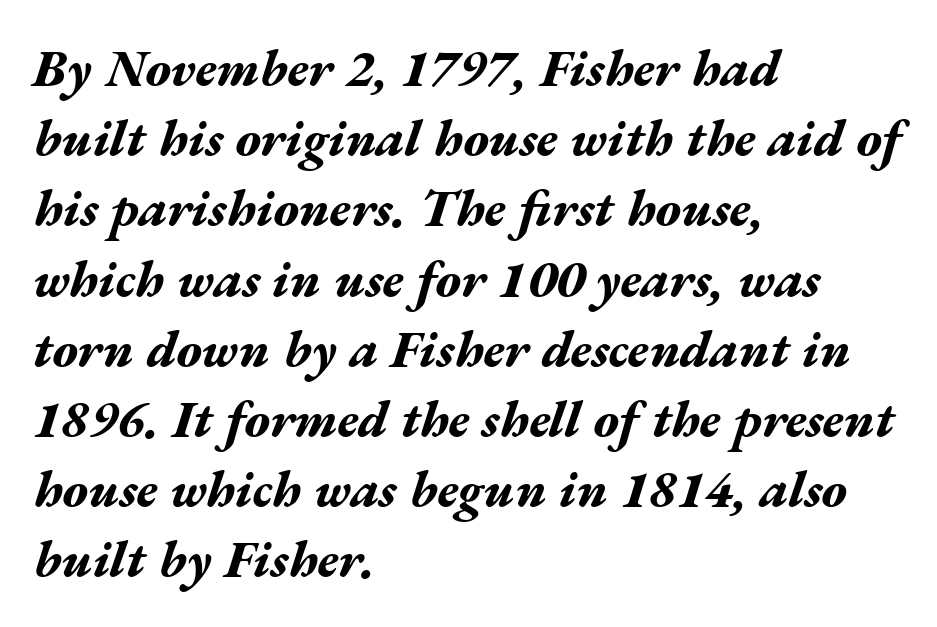
{"italic": "yes", "lean": "right", "slant_degrees": 17, "bold": "yes", "weight": "bold", "width": "wide", "stroke_contrast": "medium", "x_height": "medium", "monospaced": "no", "underline": "no", "align": "left", "line_spacing": "normal", "line_spacing_ratio": 1.35, "letter_spacing": "normal", "letter_spacing_em": 0.0, "glyph_px": 52}
